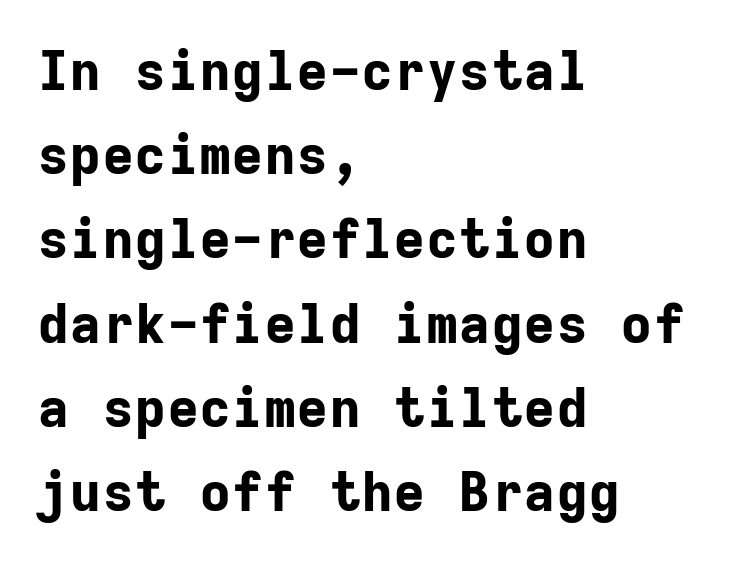
Q: Is the text bold? A: Yes.
Q: Is the text italic (slanted)? A: No, it is upright.
Q: Is the typeface a serif or a sans-serif typeface? A: Sans-serif.
Q: Is the text underlined? A: No.
Q: How is the paragraph aligned? A: Left-aligned.
Q: Is the spacing between letters normal or unusually wide? A: Normal.
Q: Is the spacing between lines tight, normal or loose? A: Normal.
Q: Width (condensed, normal, or wide)? A: Normal.
Q: Stroke contrast? A: Low.
Q: x-height? A: Medium.
Q: Monospaced? A: Yes.
